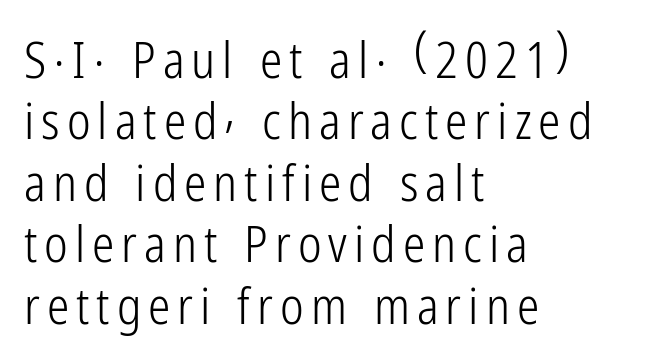
These glyphs show unthickened strokes, regular width or finer. Vertical strokes here are truly vertical. Nope, no serifs anywhere on these letters. Looks like regular typesetting: each glyph gets only the width it needs. Type without underlining. Is the block centered? No — it sits flush against the left margin.
